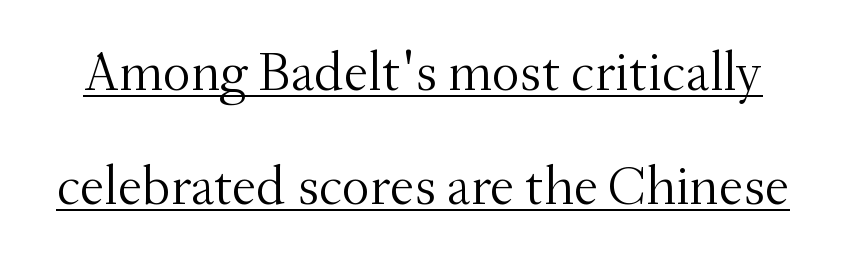
Q: Is the text bold? A: No.
Q: Is the text italic (slanted)? A: No, it is upright.
Q: Is the typeface a serif or a sans-serif typeface? A: Serif.
Q: Is the text underlined? A: Yes.
Q: Is the spacing between letters normal or unusually wide? A: Normal.
Q: Is the spacing between lines tight, normal or loose? A: Loose.
Q: Width (condensed, normal, or wide)? A: Normal.
Q: Stroke contrast? A: Medium.
Q: x-height? A: Small.
Q: Monospaced? A: No.
